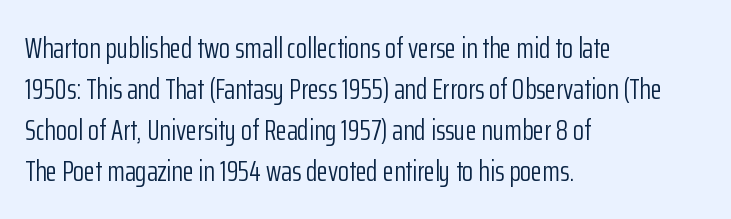
The horizontal fit of the characters is conventional and even. The letters stand upright; this is a roman face. This reads as an unemphasized weight, regular at the heaviest. In terms of letterform style, serifs are entirely absent. Reading down the block, your eye returns to a fixed left position each line.
